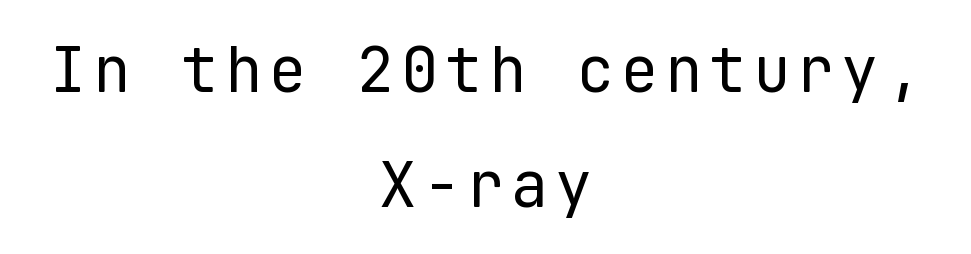
Q: Is the text bold? A: No.
Q: Is the text italic (slanted)? A: No, it is upright.
Q: Is the typeface a serif or a sans-serif typeface? A: Sans-serif.
Q: Is the text underlined? A: No.
Q: How is the paragraph aligned? A: Centered.
Q: Width (condensed, normal, or wide)? A: Normal.
Q: Stroke contrast? A: Low.
Q: x-height? A: Medium.
Q: Monospaced? A: Yes.
